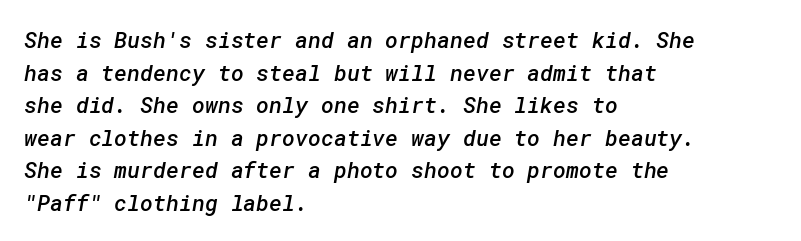
{"bold": "semi", "underline": "no", "align": "left", "line_spacing": "normal", "line_spacing_ratio": 1.48, "letter_spacing": "normal", "letter_spacing_em": 0.0, "glyph_px": 22}
